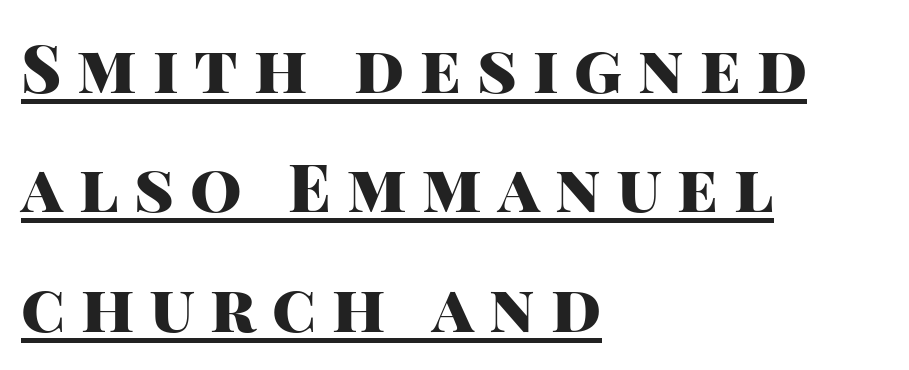
The image shows 66 px heavy sans-serif type, upright; set left-aligned, line spacing 1.81x, unusually wide letter spacing (+0.24 em), underlined; high stroke contrast and a large x-height.
